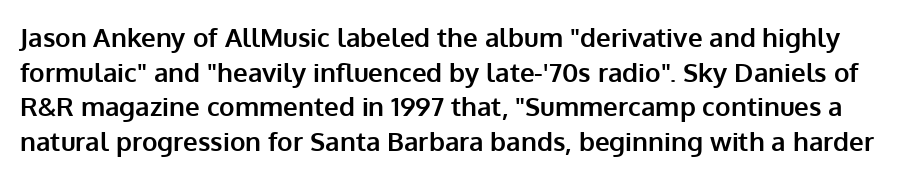
The image shows 26 px bold type, upright; set normal line spacing (1.33x), normal letter spacing, not underlined.
